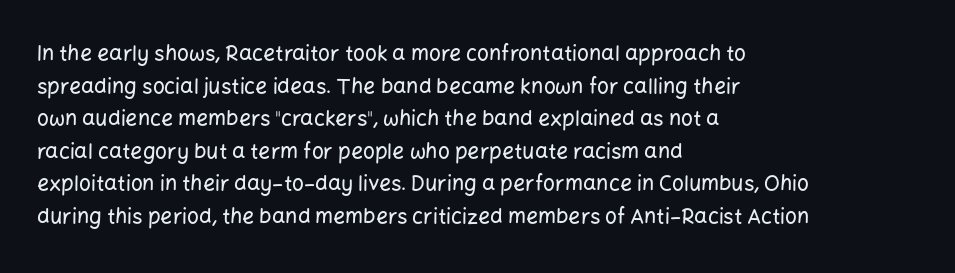
The image shows 21 px text type, upright; set left-aligned, normal line spacing (1.55x), normal letter spacing, not underlined.
